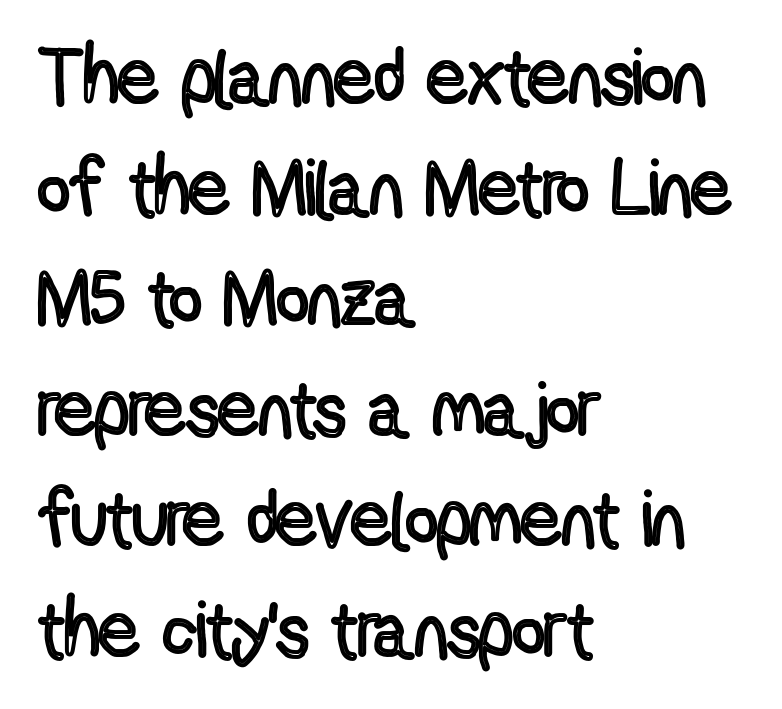
{"italic": "no", "width": "condensed", "x_height": "medium", "monospaced": "no", "underline": "no", "align": "left", "line_spacing": "normal", "line_spacing_ratio": 1.4, "letter_spacing": "normal", "letter_spacing_em": 0.0, "glyph_px": 79}
